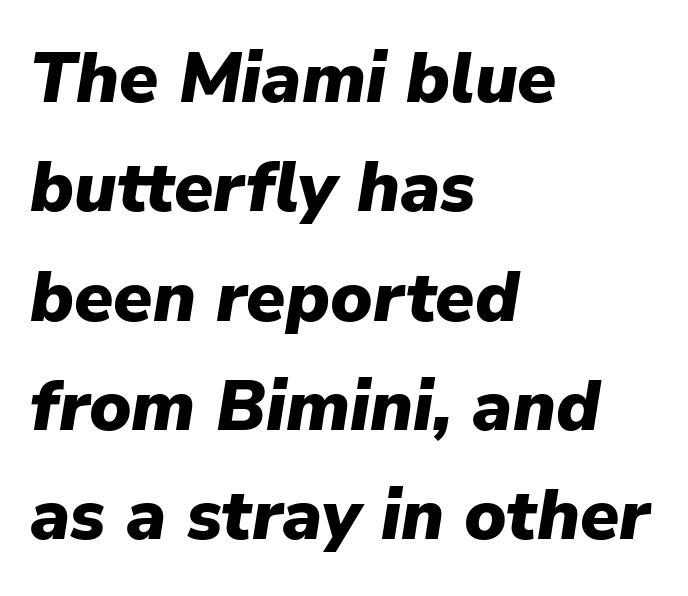
{"italic": "yes", "lean": "right", "slant_degrees": 9, "bold": "yes", "weight": "heavy", "width": "normal", "stroke_contrast": "low", "x_height": "medium", "monospaced": "no", "underline": "no", "align": "left", "line_spacing": "normal", "line_spacing_ratio": 1.54, "letter_spacing": "normal", "letter_spacing_em": 0.0, "glyph_px": 71}
